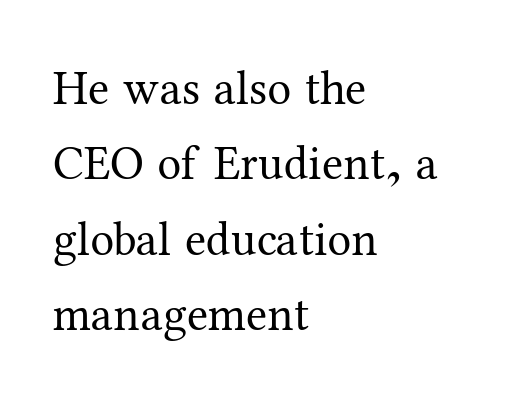
{"serif": "yes", "italic": "no", "bold": "no", "weight": "regular", "width": "normal", "stroke_contrast": "medium", "x_height": "medium", "monospaced": "no", "underline": "no", "align": "left", "line_spacing": "normal", "line_spacing_ratio": 1.57, "letter_spacing": "normal", "letter_spacing_em": 0.0, "glyph_px": 48}
